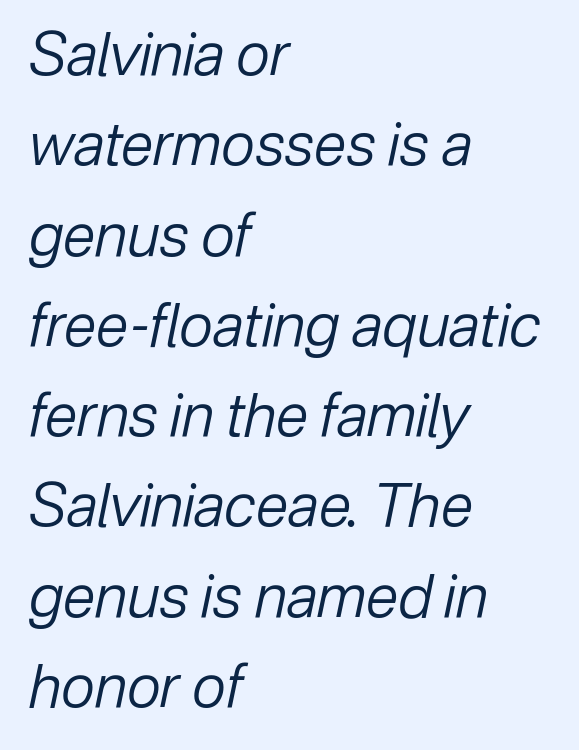
If you drew a ruler down the left edge, every line would touch it. Leading: standard. The space beneath each line is pristine and unruled. Tall strokes in this sample are angled rather than plumb. Caption: standard tracking, unaltered. Stem width sits at or under what a default text font uses.
